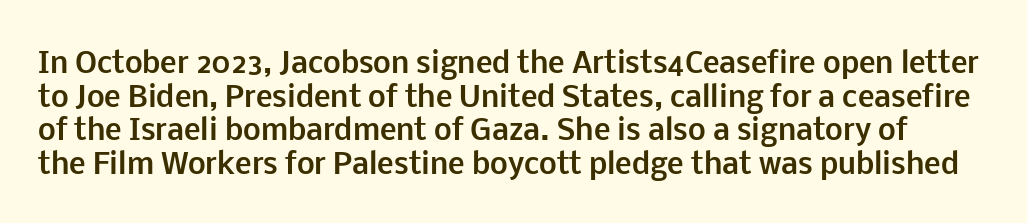
Q: Is the text bold? A: Yes.
Q: Is the text italic (slanted)? A: No, it is upright.
Q: Is the typeface a serif or a sans-serif typeface? A: Sans-serif.
Q: Is the text underlined? A: No.
Q: Is the spacing between letters normal or unusually wide? A: Normal.
Q: Width (condensed, normal, or wide)? A: Normal.
Q: Stroke contrast? A: Low.
Q: x-height? A: Medium.
Q: Monospaced? A: No.
